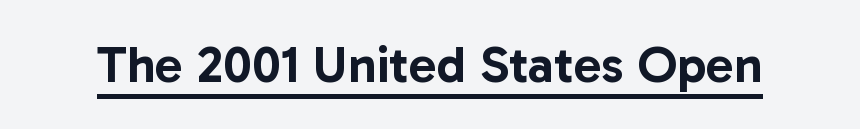
Glyph-to-glyph distance matches everyday printed text. What decoration does the sample have? An underline. Nothing sits at the stroke ends, so this counts as sans-serif. The face used here is proportionally spaced, like ordinary book or web type.
